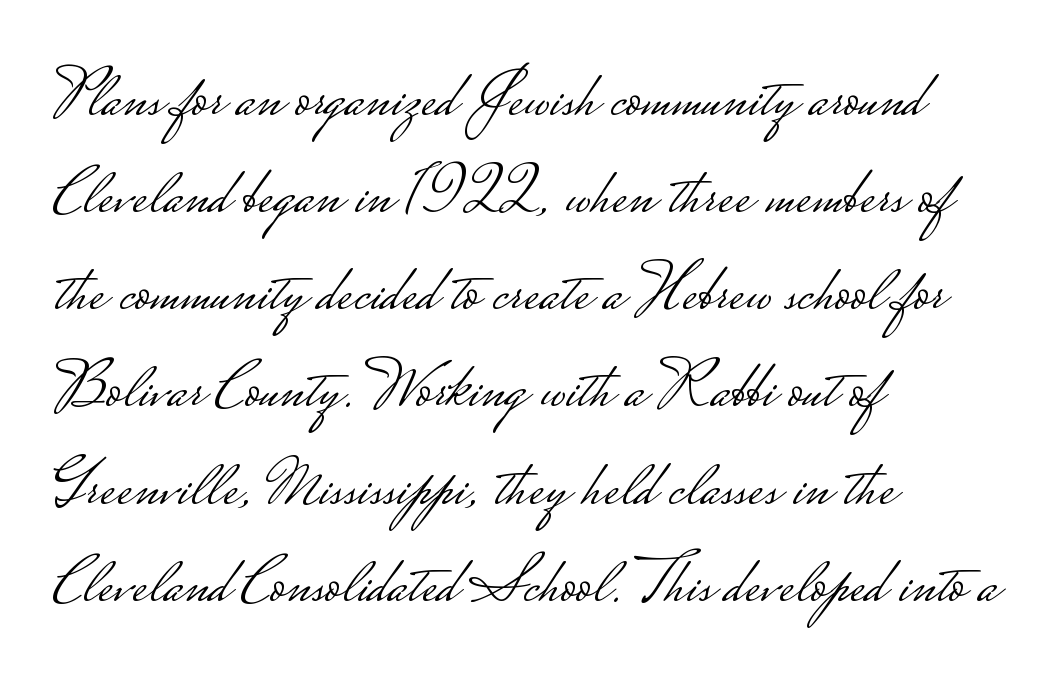
{"serif": "no", "bold": "no", "weight": "light", "width": "wide", "stroke_contrast": "low", "monospaced": "no", "underline": "no", "align": "left", "line_spacing": "normal", "line_spacing_ratio": 1.45, "letter_spacing": "normal", "letter_spacing_em": 0.0, "glyph_px": 67}
